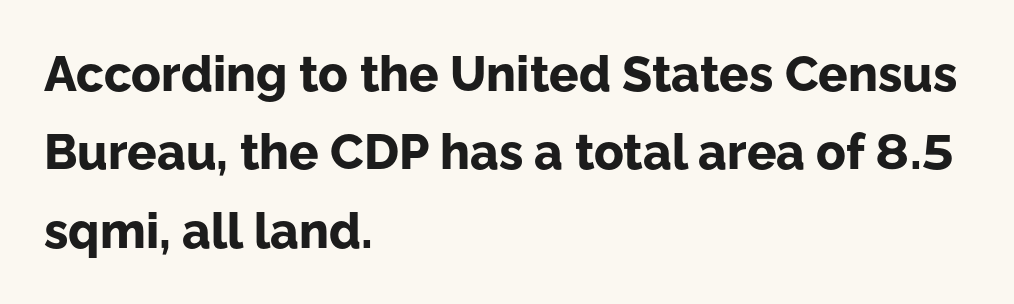
The image shows 49 px bold sans-serif type, upright; set left-aligned, normal line spacing (1.6x), normal letter spacing, not underlined; low stroke contrast and a medium x-height.
